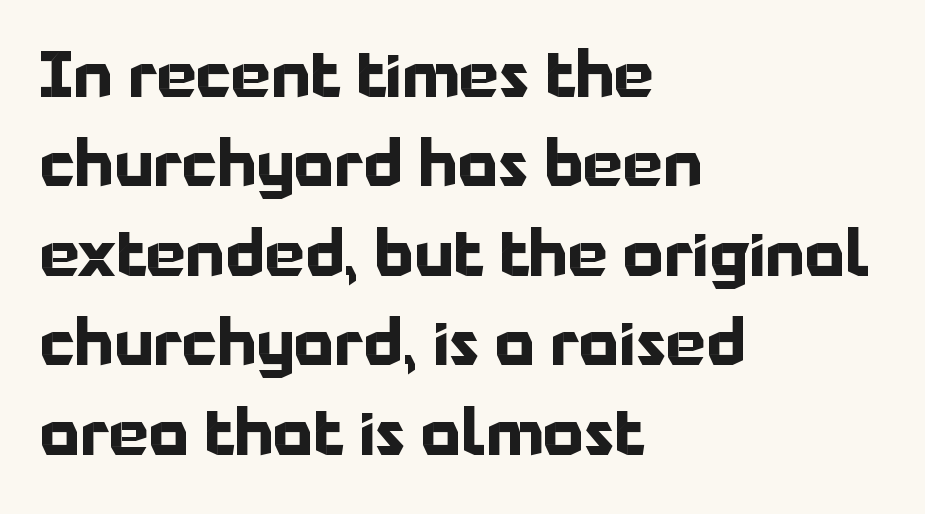
Teacher's note: observe the even left margin — that is flush-left alignment. Is there much room between lines? A standard amount, neither cramped nor airy. This sample has the flowing, uneven cadence of proportional lettering. Only glyphs here, with clear space below each row. You could call the tracking neutral — neither tight nor loose.
